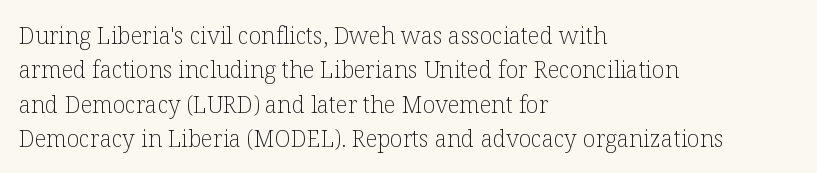
{"italic": "no", "bold": "no", "underline": "no", "align": "left", "line_spacing": "normal", "line_spacing_ratio": 1.49, "letter_spacing": "normal", "letter_spacing_em": 0.0, "glyph_px": 23}
